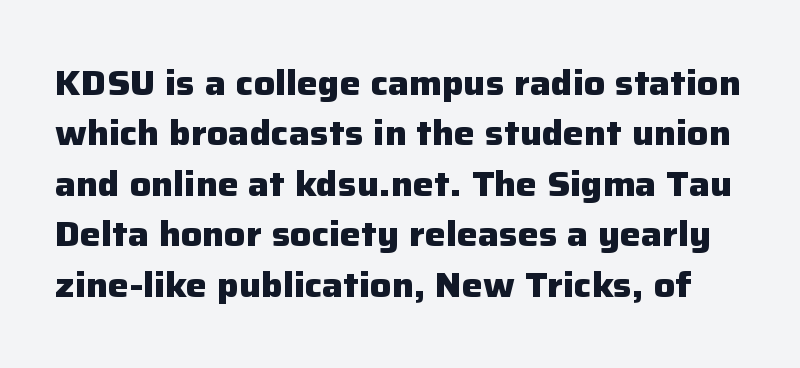
The image shows 35 px heavy sans-serif type, upright; set normal line spacing (1.44x), normal letter spacing, not underlined; low stroke contrast and a medium x-height.
